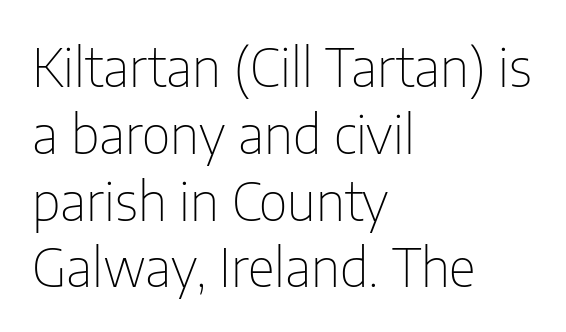
{"serif": "no", "italic": "no", "bold": "no", "weight": "thin", "width": "condensed", "stroke_contrast": "low", "x_height": "medium", "monospaced": "no", "underline": "no", "align": "left", "line_spacing": "normal", "line_spacing_ratio": 1.26, "letter_spacing": "normal", "letter_spacing_em": 0.0, "glyph_px": 53}
